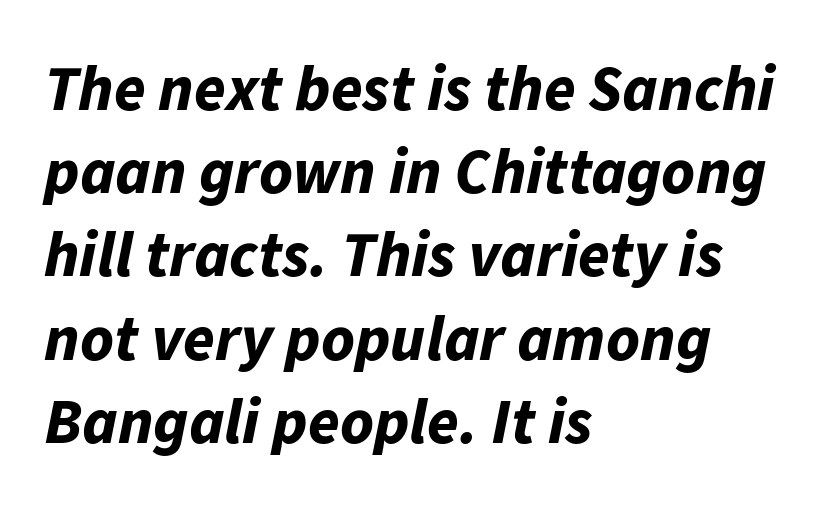
This sample uses plain, unmodified letter spacing. Looking at the ascenders, they clearly lean. The text block is weighted toward the left margin, trailing off unevenly rightward. The line-height multiplier appears to be the usual default.
